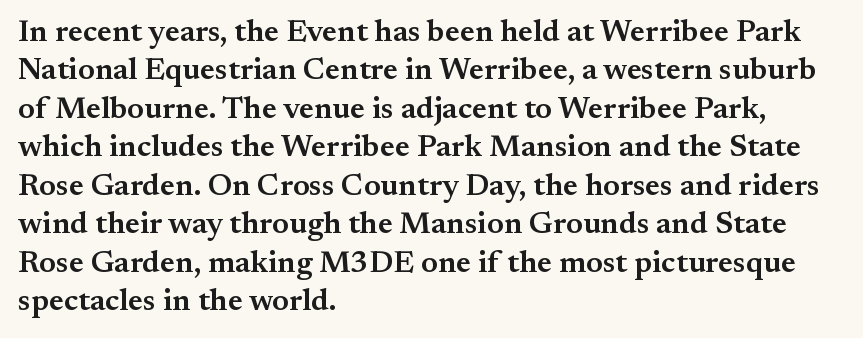
The axis of the letterforms is exactly vertical. Compared with an ordinary text face, these strokes are moderately heavier — a semibold. This is serif lettering, the kind often seen in printed books. Each letter keeps its own natural width here, so spacing adapts to shape.
